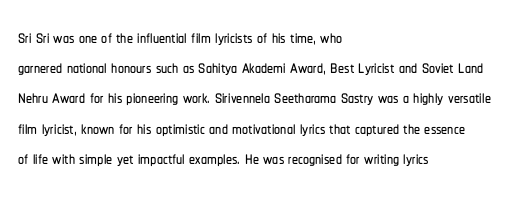
The image shows 24 px text type, upright; set left-aligned, normal line spacing (1.26x), normal letter spacing, not underlined.
